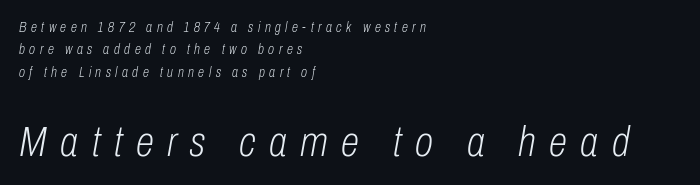
A typesetter would call this heavily tracked-out type. Is the type heavy? It reads as light-to-regular instead. Spacing verdict: proportional, widths tailored to each character. Rule under the text: the space is simply empty. Character size in the trailing block exceeds that of the leading block.
